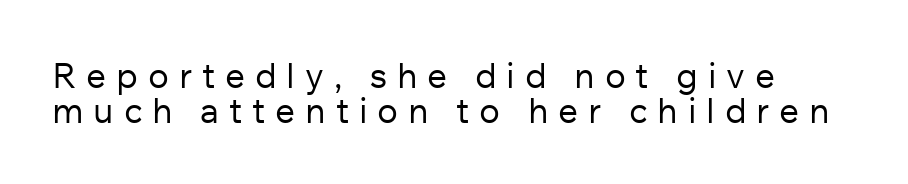
Each letter keeps its own natural width here, so spacing adapts to shape. Stem width sits at or under what a default text font uses. The specimen reads as upright at a glance. Rows of type sit shoulder to shoulder in the vertical direction. Typeset ragged right — the left edge is the straight one. Is this a sans? Yes — the strokes have no serifs.
